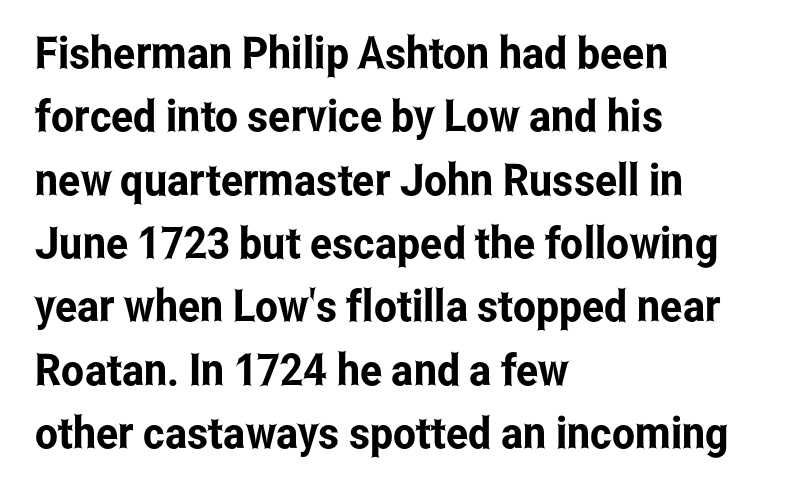
This sample is left-justified, so line endings fall wherever the words run out. Proportional: the letters do not fall into vertical columns. In terms of posture, this sample is upright. The string is rendered with underlining switched off. The lines sit at an ordinary, default distance from one another. Between one letter and the next there's only the usual sliver of space.
